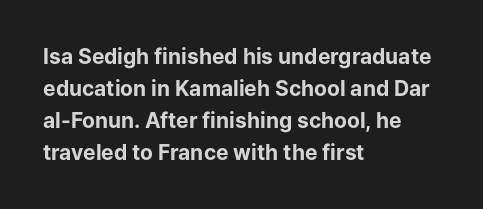
{"italic": "no", "bold": "yes", "underline": "no", "align": "left", "line_spacing": "normal", "line_spacing_ratio": 1.52, "letter_spacing": "normal", "letter_spacing_em": 0.0, "glyph_px": 21}
